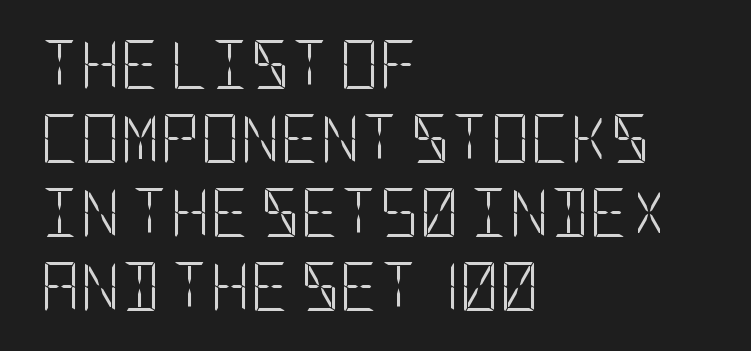
{"serif": "no", "italic": "no", "bold": "no", "weight": "light", "width": "condensed", "stroke_contrast": "low", "x_height": "large", "underline": "no", "align": "left", "line_spacing": "normal", "line_spacing_ratio": 1.51, "letter_spacing": "normal", "letter_spacing_em": 0.0, "glyph_px": 49}
